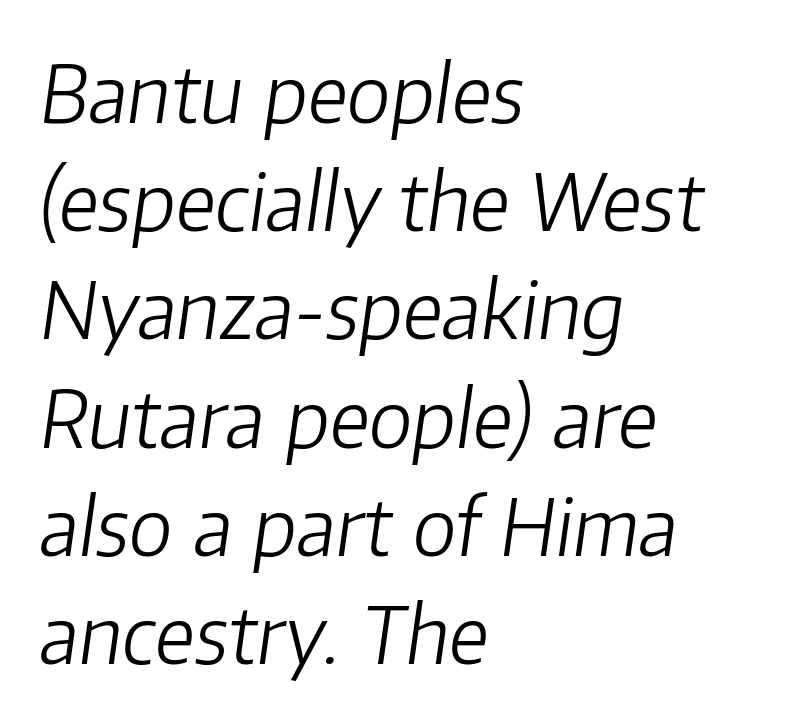
The image shows 79 px light type, italic (leaning right); set left-aligned, normal line spacing (1.37x), normal letter spacing, not underlined; low stroke contrast and a medium x-height.
